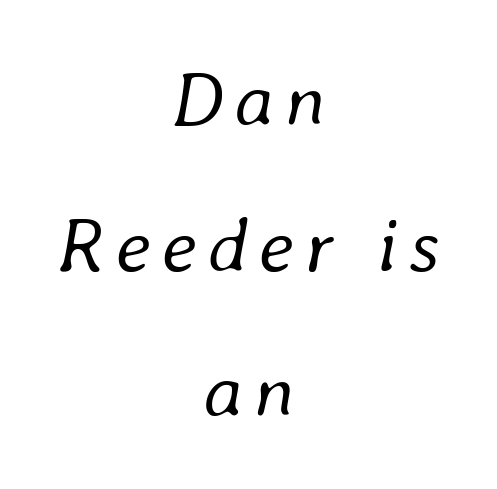
The space beneath each line is pristine and unruled. The letters advance in unequal steps, a hallmark of proportional type. These lines are centered, leaving both edges ragged. Tall strokes in this sample are angled rather than plumb. Nothing heavy about these letters — not bold at all.
